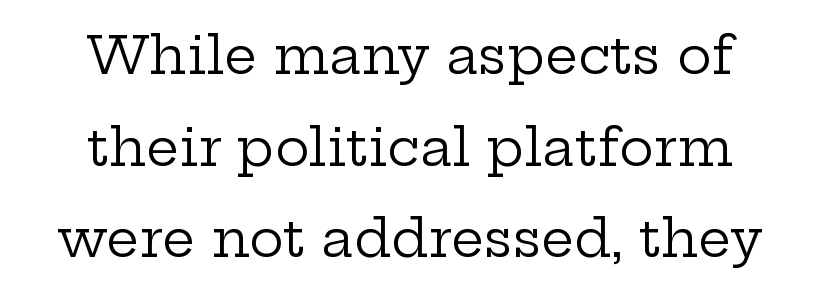
Nothing heavy about these letters — not bold at all. It's the straight-up-and-down kind of type. Short note: letters normally spaced. The specimen omits any rule beneath the text block's lines. The characters display serif detailing at their extremities.
